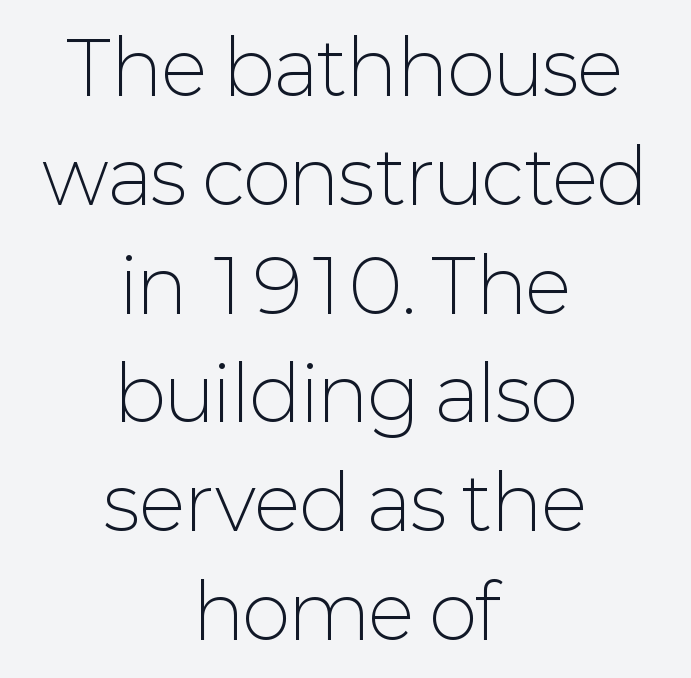
The image shows 74 px light sans-serif type, upright; set centered, normal line spacing (1.47x), normal letter spacing, not underlined; low stroke contrast and a medium x-height.
